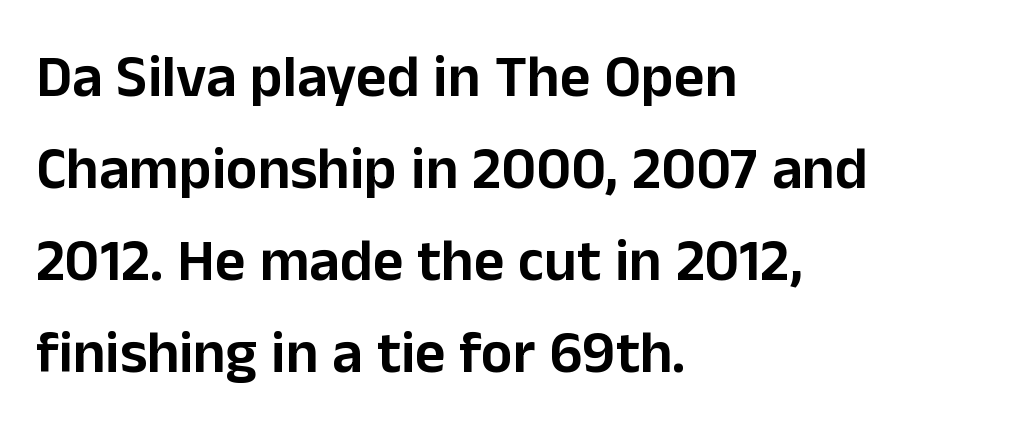
The image shows 59 px sans-serif type, upright; set left-aligned, normal line spacing (1.56x), normal letter spacing, not underlined; low stroke contrast and a medium x-height.
